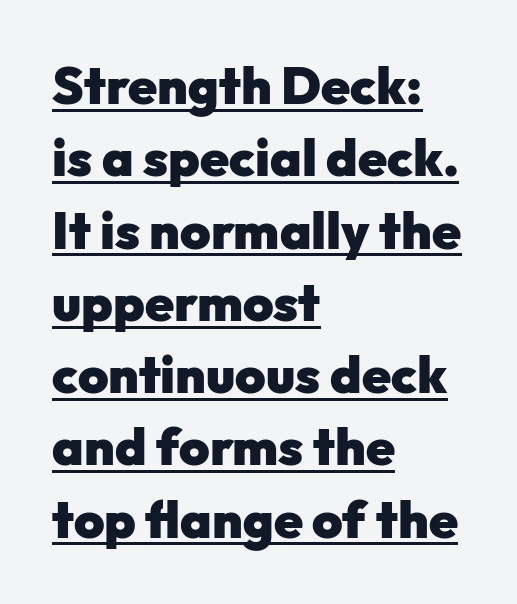
The image shows 52 px heavy sans-serif type, upright; set left-aligned, normal line spacing (1.39x), normal letter spacing, underlined; low stroke contrast and a medium x-height.
